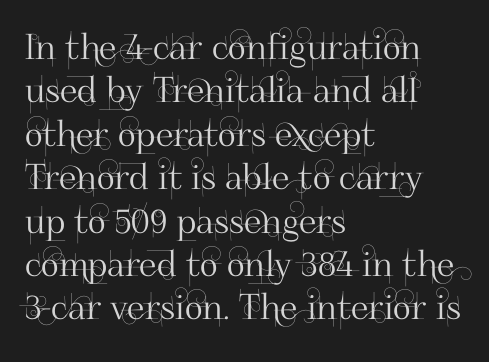
Varying glyph widths throughout — classic text-font behaviour. Underline: absent. Notice how the passage keeps a crisp vertical edge on the left only. Unlike a traditional serif, this face leaves its strokes unadorned.
